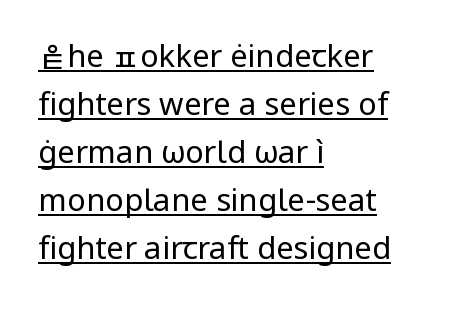
The image shows 31 px regular-weight sans-serif type, upright; set left-aligned, normal line spacing (1.55x), normal letter spacing, underlined; low stroke contrast and a medium x-height.
